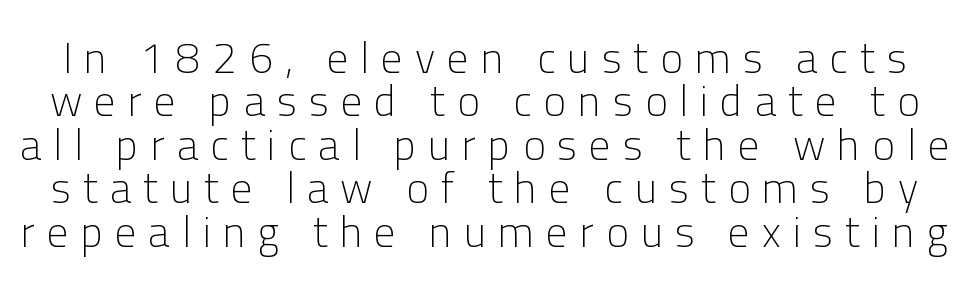
Unmarked baselines from the first word to the last. Do the letters lean? They stand straight. Display-style spreading of the glyphs; the letterfit is very open. Here the designer chose a conventional face with non-uniform glyph widths. Serifs: no, the terminals of the letterforms are clean.
